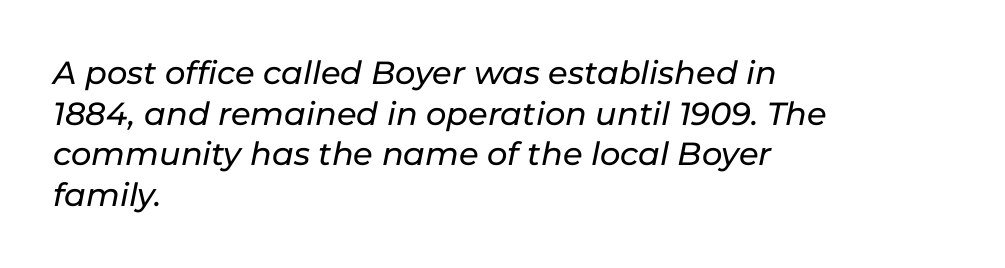
{"italic": "yes", "lean": "right", "slant_degrees": 11, "width": "normal", "stroke_contrast": "low", "x_height": "medium", "monospaced": "no", "underline": "no", "align": "left", "line_spacing": "normal", "line_spacing_ratio": 1.27, "letter_spacing": "normal", "letter_spacing_em": 0.0, "glyph_px": 32}
